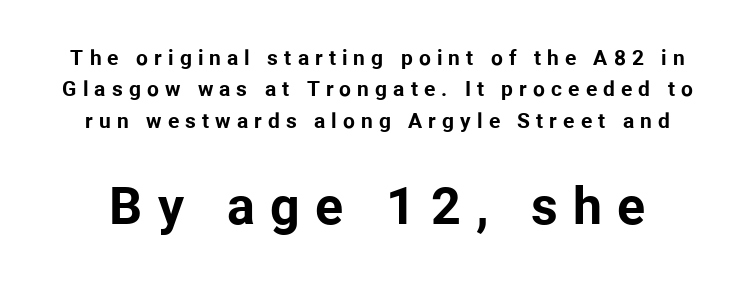
These lines are rendered in a variable-pitch font. Do the letters lean? They stand straight. Is the type bold? Yes — the strokes are clearly thick and heavy. The passage shown begins with its smaller block and ends with its larger one. Short note: letters widely spaced. The glyphs are unaccompanied by any horizontal stroke below them.
